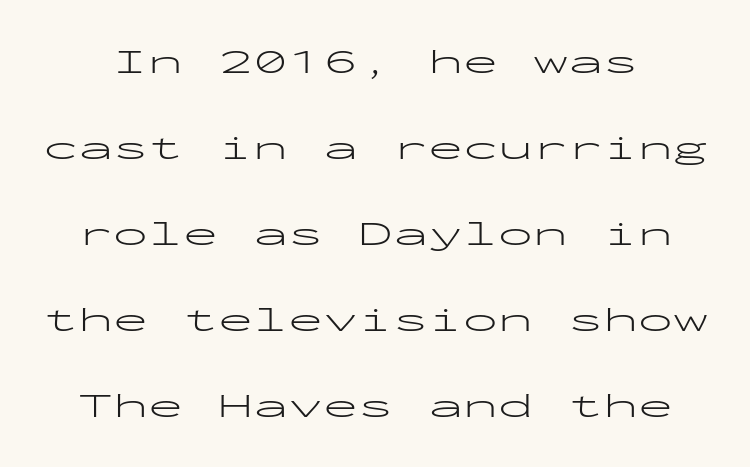
A clean baseline with only descenders dipping below it. Does the leading feel generous? Absolutely, it's lavish. No letter is thick-stroked: the sample isn't bold. Tracking value appears to be zero — textbook default spacing. The passage shown is typed in a monospace face where columns stay perfectly aligned. Designer's note — italics off, roman on.
